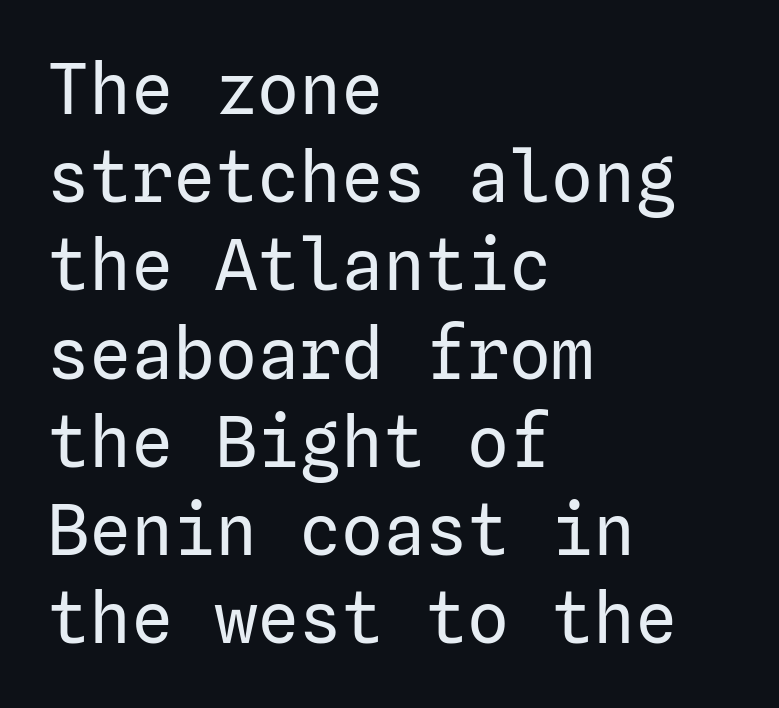
{"serif": "no", "italic": "no", "bold": "no", "weight": "regular", "width": "normal", "stroke_contrast": "low", "x_height": "medium", "underline": "no", "align": "left", "line_spacing": "normal", "line_spacing_ratio": 1.26, "letter_spacing": "normal", "letter_spacing_em": 0.0, "glyph_px": 70}
